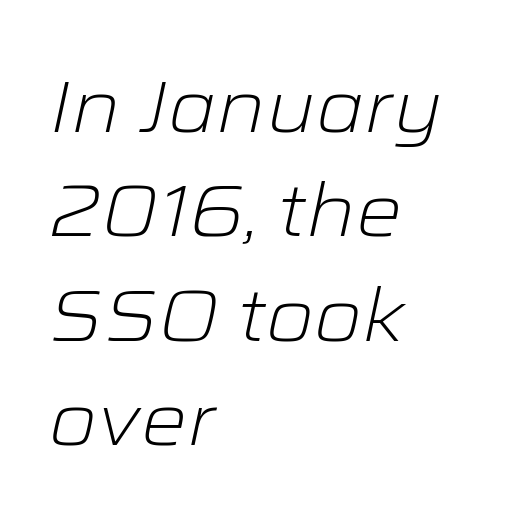
Q: Is the text bold? A: No.
Q: Is the text italic (slanted)? A: Yes, it leans right by about 12 degrees.
Q: Is the text underlined? A: No.
Q: How is the paragraph aligned? A: Left-aligned.
Q: Is the spacing between letters normal or unusually wide? A: Normal.
Q: Is the spacing between lines tight, normal or loose? A: Normal.
Q: Width (condensed, normal, or wide)? A: Wide.
Q: Stroke contrast? A: Low.
Q: x-height? A: Medium.
Q: Monospaced? A: No.
